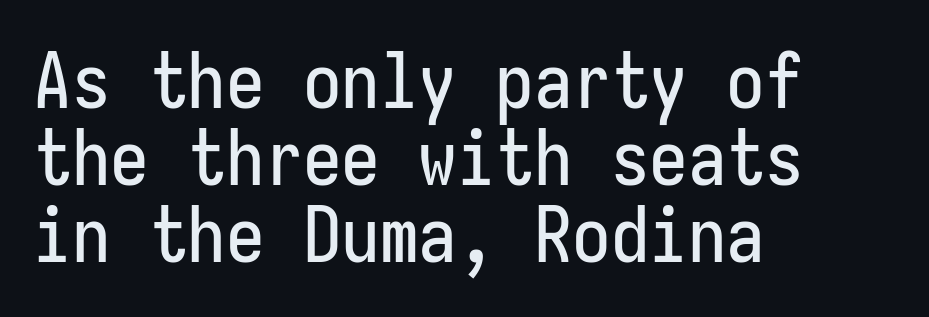
{"serif": "no", "italic": "no", "width": "condensed", "stroke_contrast": "low", "x_height": "medium", "monospaced": "yes", "underline": "no", "align": "left", "line_spacing": "tight", "line_spacing_ratio": 1.0, "letter_spacing": "normal", "letter_spacing_em": 0.0, "glyph_px": 77}
